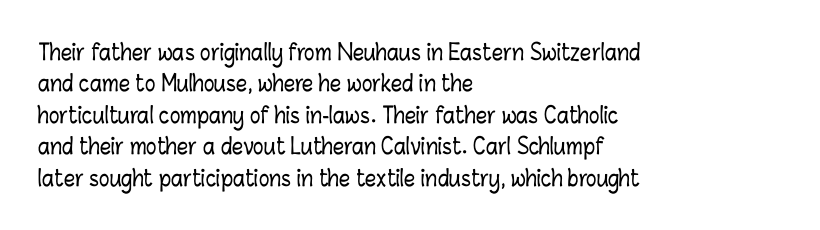
Quick note: underline off. Interline gaps are of average width in this sample. Notice how the stems are strictly vertical — no italics here. How are the letters spaced? Ordinarily, with no added tracking. The lines are quadded left.
